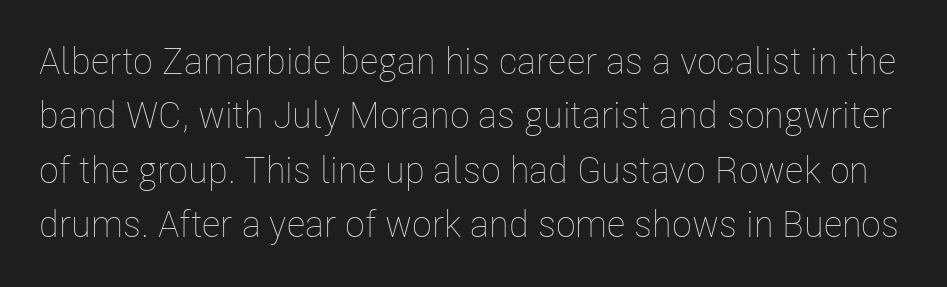
Unbolded letterforms with no extra heft. Style check: upright. Does extra space separate the letters? No, they use regular spacing. Type without underlining. Does the leading feel generous? No, just average.
